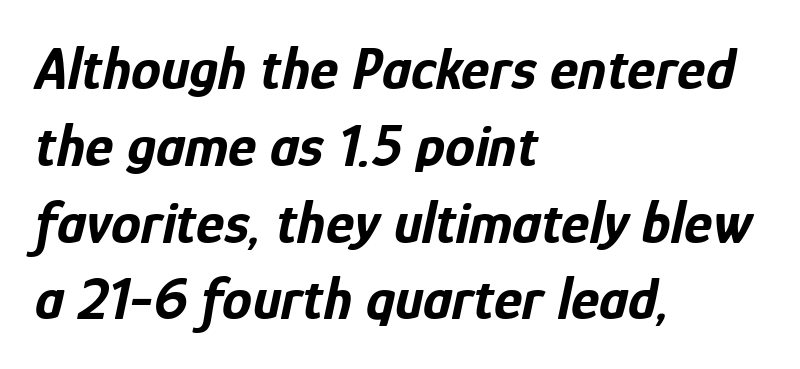
Here the designer chose a conventional face with non-uniform glyph widths. Any mark beneath the type? The region is blank. Left-aligned paragraph, ragged on the right. A normal amount of white space separates one row of letters from the next. Standard letterfit; no display-style spreading of the glyphs. The typesetting leans heavy: a genuine bold.
